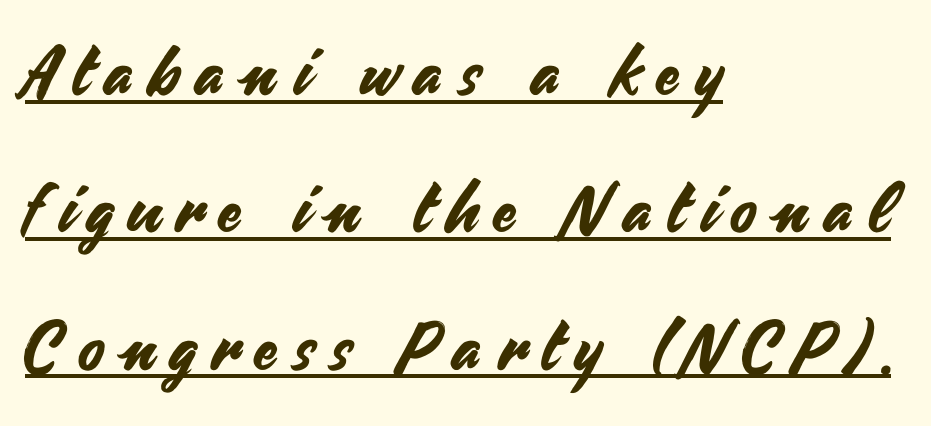
{"serif": "no", "width": "normal", "stroke_contrast": "medium", "x_height": "small", "monospaced": "no", "underline": "yes", "align": "left", "line_spacing": "loose", "line_spacing_ratio": 2.02, "letter_spacing": "wide", "letter_spacing_em": 0.23, "glyph_px": 68}
